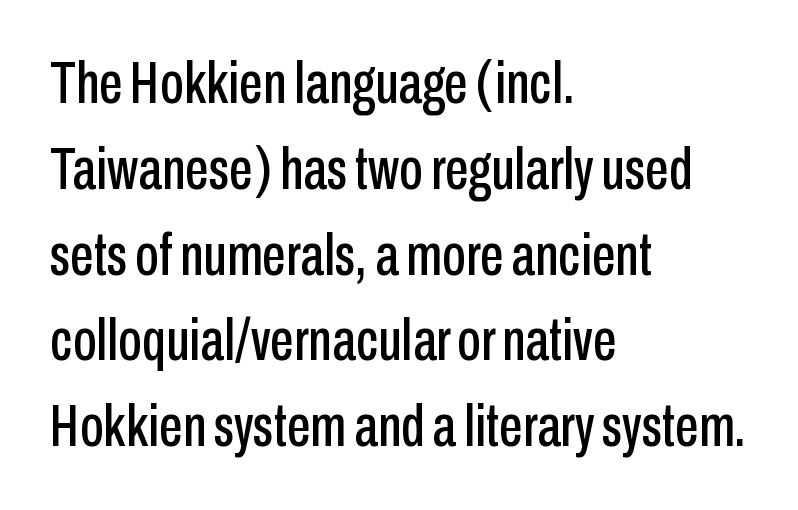
Examine the stroke ends and you'll find no serifs. A typesetter would mark this as roman, not italic. Do the characters align in a grid? No, the font is proportional. This sample is left-justified, so line endings fall wherever the words run out. Glance below the letters and you will spot only blank space.
